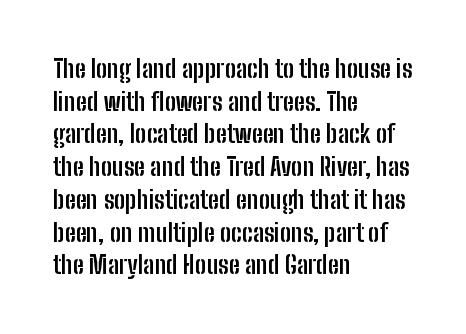
{"italic": "no", "bold": "yes", "underline": "no", "align": "left", "line_spacing": "normal", "line_spacing_ratio": 1.31, "letter_spacing": "normal", "letter_spacing_em": 0.0, "glyph_px": 25}
